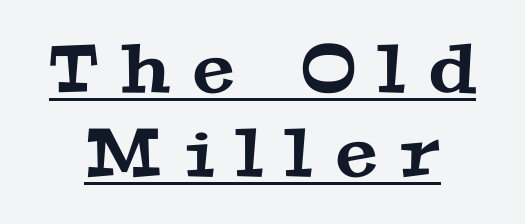
{"serif": "yes", "width": "wide", "stroke_contrast": "medium", "x_height": "medium", "monospaced": "no", "underline": "yes", "line_spacing": "normal", "line_spacing_ratio": 1.25, "letter_spacing": "wide", "letter_spacing_em": 0.35, "glyph_px": 67}
